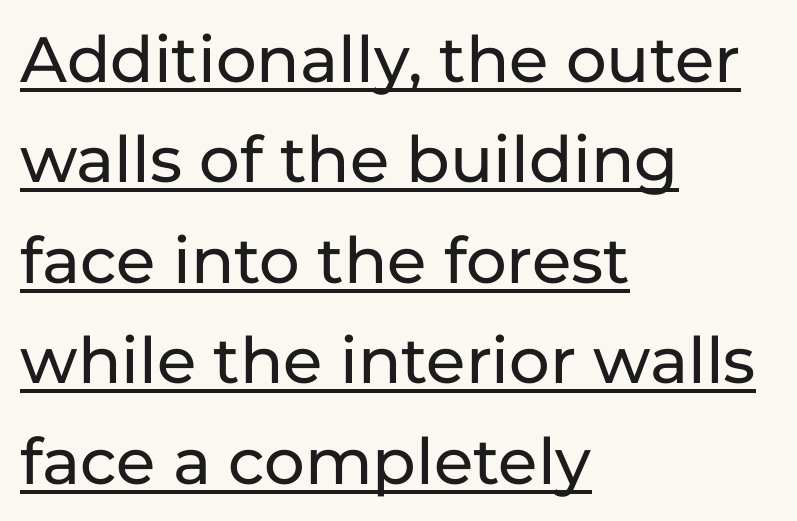
{"serif": "no", "italic": "no", "width": "normal", "stroke_contrast": "low", "x_height": "medium", "monospaced": "no", "underline": "yes", "align": "left", "line_spacing": "normal", "line_spacing_ratio": 1.57, "letter_spacing": "normal", "letter_spacing_em": 0.0, "glyph_px": 64}
